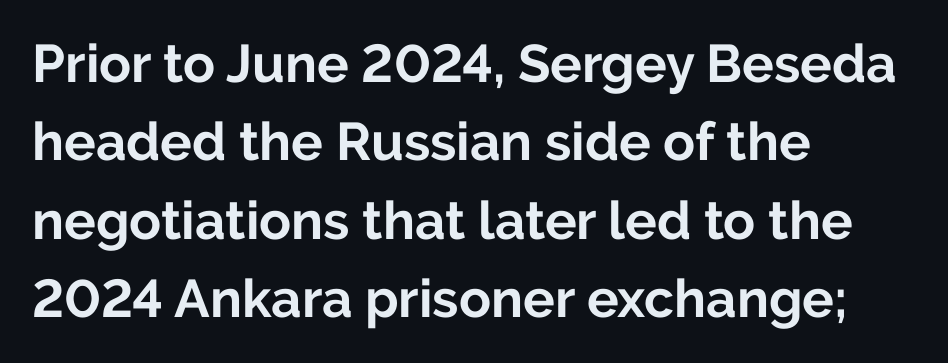
Q: Is the text bold? A: Yes.
Q: Is the text italic (slanted)? A: No, it is upright.
Q: Is the typeface a serif or a sans-serif typeface? A: Sans-serif.
Q: Is the text underlined? A: No.
Q: How is the paragraph aligned? A: Left-aligned.
Q: Is the spacing between letters normal or unusually wide? A: Normal.
Q: Is the spacing between lines tight, normal or loose? A: Normal.
Q: Width (condensed, normal, or wide)? A: Normal.
Q: Stroke contrast? A: Low.
Q: x-height? A: Medium.
Q: Monospaced? A: No.
